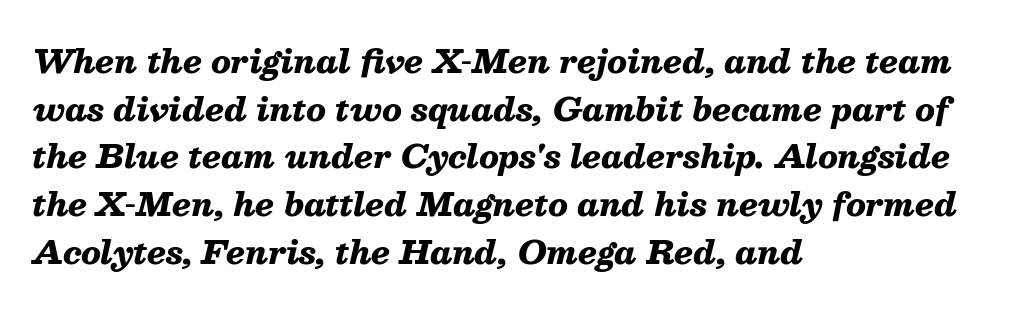
Q: Is the text bold? A: Yes.
Q: Is the text italic (slanted)? A: Yes, it leans right by about 13 degrees.
Q: Is the text underlined? A: No.
Q: How is the paragraph aligned? A: Left-aligned.
Q: Is the spacing between letters normal or unusually wide? A: Normal.
Q: Is the spacing between lines tight, normal or loose? A: Normal.
Q: Width (condensed, normal, or wide)? A: Normal.
Q: Stroke contrast? A: Medium.
Q: x-height? A: Medium.
Q: Monospaced? A: No.
